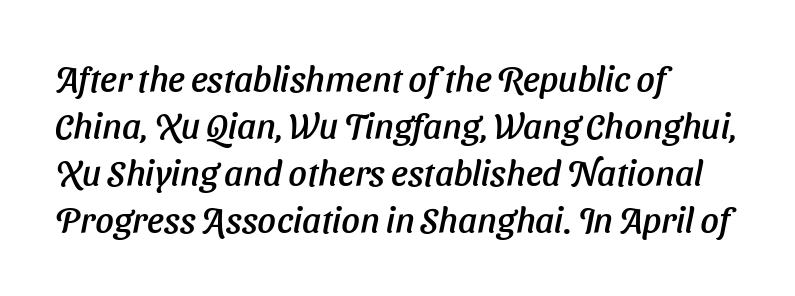
The passage is arranged the way most books set body copy — flush left. How would I describe the line gaps? Plain and ordinary. This sample has the flowing, uneven cadence of proportional lettering.
